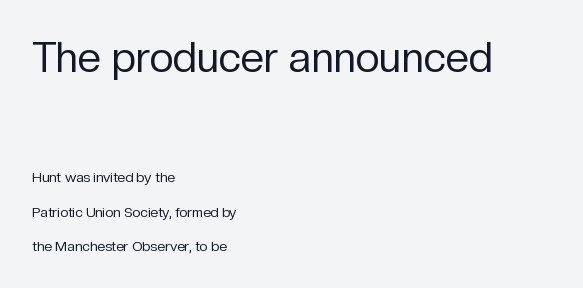
{"serif": "no", "italic": "no", "bold": "no", "weight": "regular", "width": "normal", "stroke_contrast": "low", "x_height": "medium", "monospaced": "no", "underline": "no", "align": "left", "line_spacing": "loose", "line_spacing_ratio": 2.45, "letter_spacing": "normal", "letter_spacing_em": 0.0, "larger_block": "first", "size_ratio": 3.0, "glyph_px": 42}
